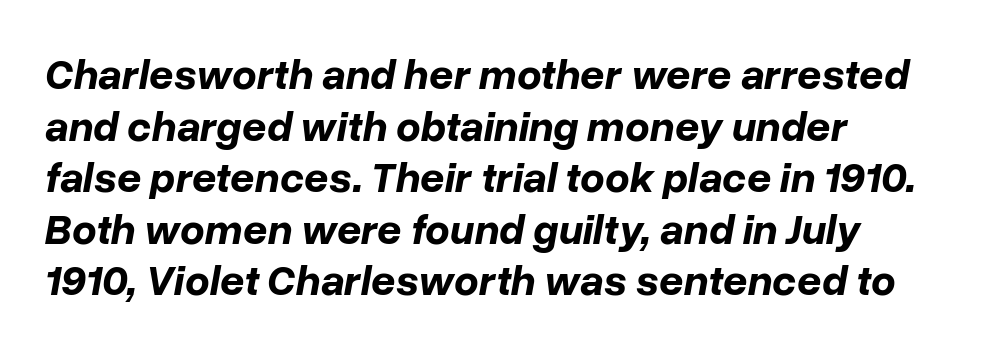
{"italic": "yes", "lean": "right", "slant_degrees": 10, "bold": "yes", "weight": "bold", "width": "normal", "stroke_contrast": "low", "x_height": "medium", "monospaced": "no", "underline": "no", "align": "left", "line_spacing_ratio": 1.2, "letter_spacing": "normal", "letter_spacing_em": 0.0, "glyph_px": 43}
